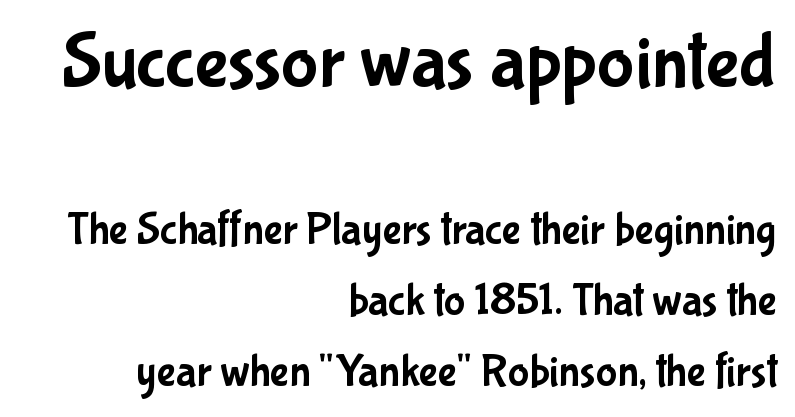
{"serif": "no", "italic": "no", "width": "condensed", "stroke_contrast": "low", "x_height": "medium", "monospaced": "no", "underline": "no", "align": "right", "line_spacing": "normal", "line_spacing_ratio": 1.58, "letter_spacing": "normal", "letter_spacing_em": 0.0, "larger_block": "first", "size_ratio": 1.73, "glyph_px": 78}
